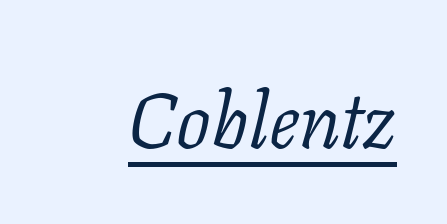
Characters follow at the spacing the type designer built in. Quick note: italic. This sample carries an underscore along the baseline area. Each letter keeps its own natural width here, so spacing adapts to shape. Serifs: yes, visible at the terminals of the letterforms. Stroke mass is kept to a normal reading level or below.
